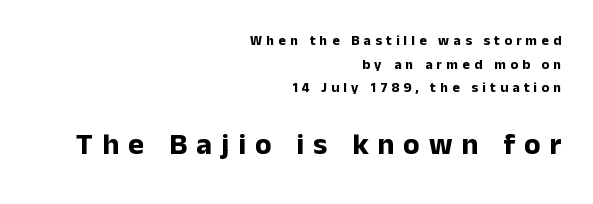
The image shows 30 px bold sans-serif type, upright; set right-aligned, normal line spacing (1.69x), unusually wide letter spacing (+0.3 em), not underlined; the second (bottom) block is 2.14x larger; low stroke contrast and a medium x-height.
